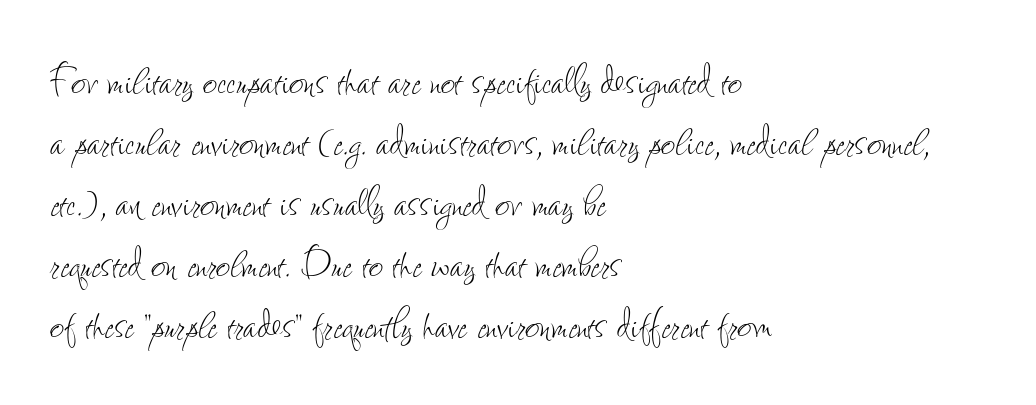
The image shows 50 px thin, condensed type; set left-aligned, line spacing 1.22x, normal letter spacing, not underlined; low stroke contrast and a small x-height.
